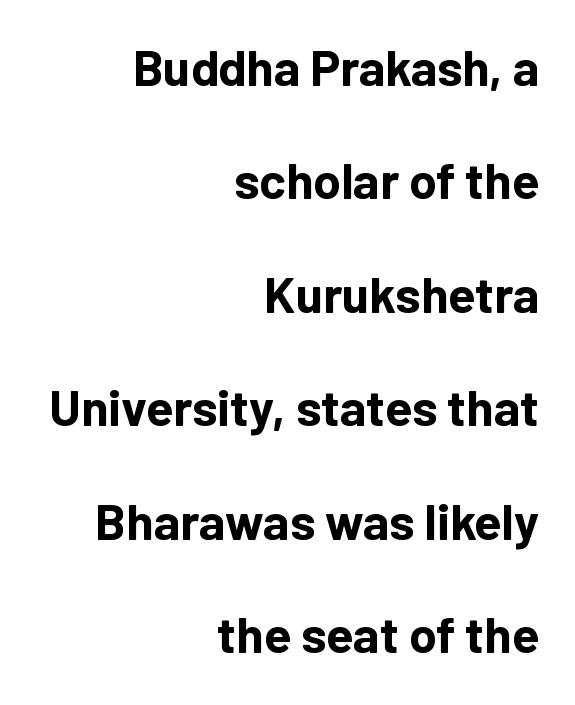
{"serif": "no", "italic": "no", "bold": "yes", "weight": "bold", "width": "normal", "stroke_contrast": "low", "x_height": "medium", "monospaced": "no", "underline": "no", "align": "right", "line_spacing": "loose", "line_spacing_ratio": 2.27, "letter_spacing": "normal", "letter_spacing_em": 0.0, "glyph_px": 50}
